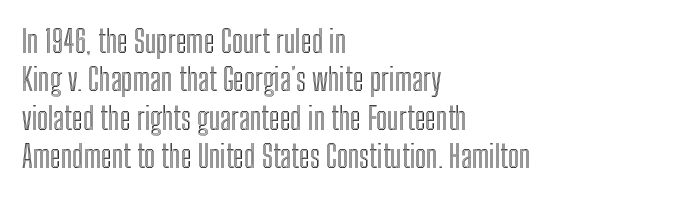
No extra tracking has been applied to these lines. Is this a fixed-width face? No — the glyphs have proportional, varying widths. These lines are set flush left with a ragged right edge. In terms of posture, this sample is upright.
